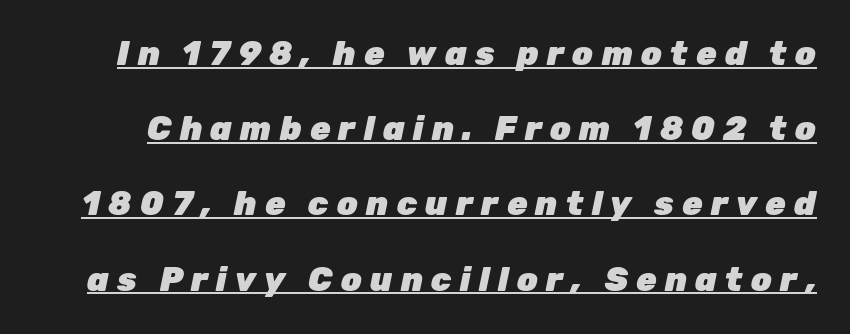
{"italic": "yes", "lean": "right", "slant_degrees": 12, "bold": "yes", "weight": "heavy", "width": "normal", "stroke_contrast": "low", "x_height": "medium", "monospaced": "no", "underline": "yes", "line_spacing": "loose", "line_spacing_ratio": 2.28, "letter_spacing": "wide", "letter_spacing_em": 0.25, "glyph_px": 33}
